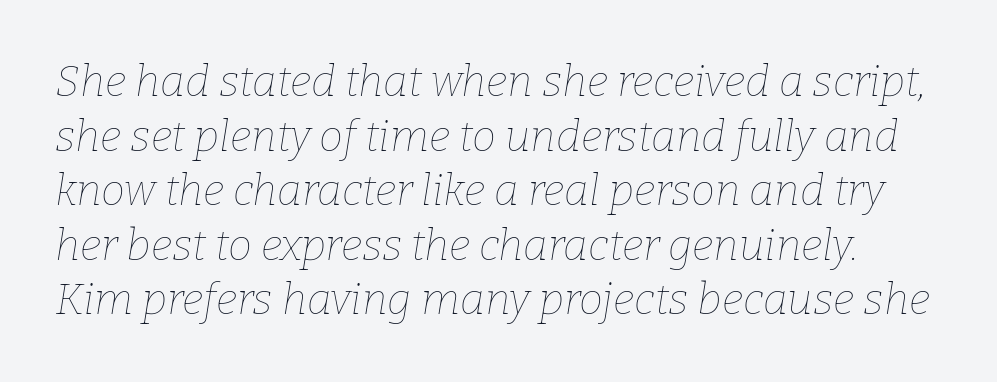
{"italic": "yes", "lean": "right", "slant_degrees": 9, "bold": "no", "weight": "thin", "width": "normal", "stroke_contrast": "low", "x_height": "medium", "monospaced": "no", "underline": "no", "line_spacing": "normal", "line_spacing_ratio": 1.27, "letter_spacing": "normal", "letter_spacing_em": 0.0, "glyph_px": 43}
